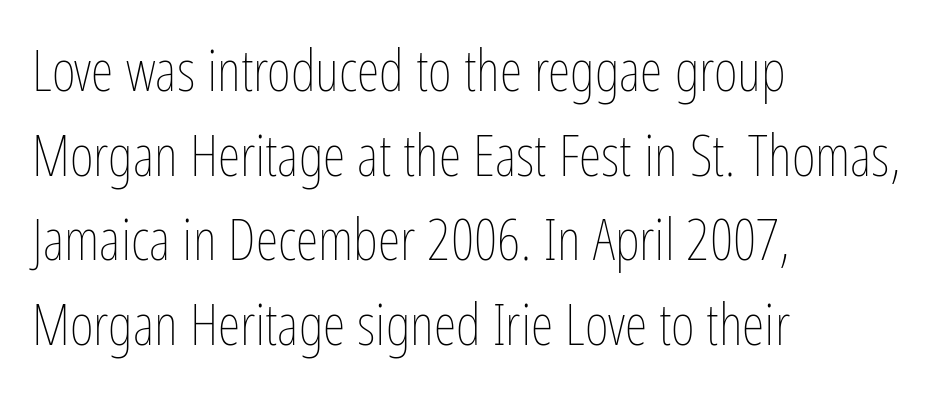
The tracking reads as untouched default to a designer's eye. Note the varied advance widths — an 'i' is clearly narrower than an 'm'. The typeface has the unassuming heft of standard copy or less. Leftover space on each line is placed entirely after the last word. In terms of posture, this sample is upright.
